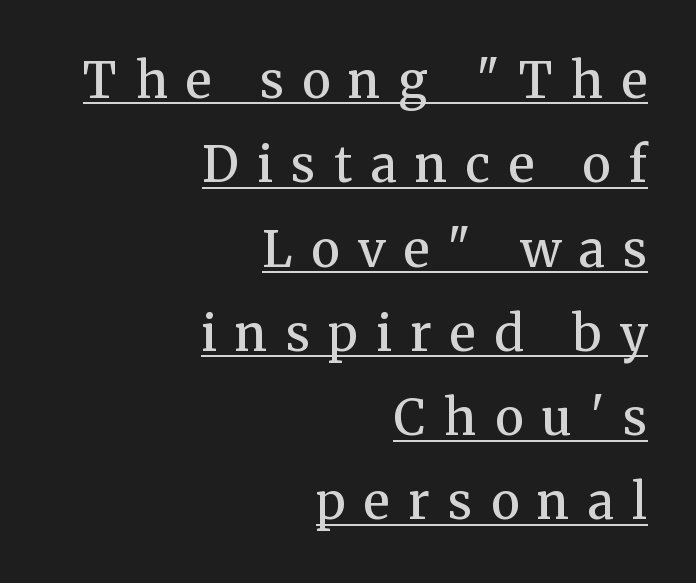
Q: Is the text bold? A: Semi-bold.
Q: Is the text italic (slanted)? A: No, it is upright.
Q: Is the typeface a serif or a sans-serif typeface? A: Serif.
Q: Is the text underlined? A: Yes.
Q: How is the paragraph aligned? A: Right-aligned.
Q: Is the spacing between letters normal or unusually wide? A: Unusually wide.
Q: Width (condensed, normal, or wide)? A: Normal.
Q: Stroke contrast? A: Medium.
Q: x-height? A: Medium.
Q: Monospaced? A: No.
